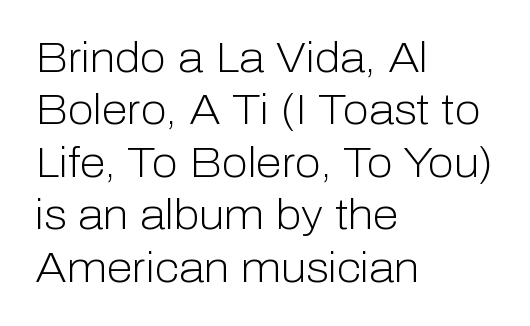
Q: Is the text bold? A: No.
Q: Is the text italic (slanted)? A: No, it is upright.
Q: Is the typeface a serif or a sans-serif typeface? A: Sans-serif.
Q: Is the text underlined? A: No.
Q: How is the paragraph aligned? A: Left-aligned.
Q: Is the spacing between letters normal or unusually wide? A: Normal.
Q: Is the spacing between lines tight, normal or loose? A: Normal.
Q: Width (condensed, normal, or wide)? A: Normal.
Q: Stroke contrast? A: Low.
Q: x-height? A: Medium.
Q: Monospaced? A: No.
